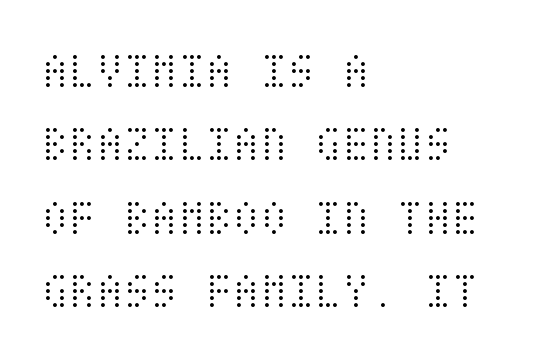
Q: Is the text bold? A: No.
Q: Is the text italic (slanted)? A: No, it is upright.
Q: Is the text underlined? A: No.
Q: How is the paragraph aligned? A: Left-aligned.
Q: Is the spacing between letters normal or unusually wide? A: Normal.
Q: Is the spacing between lines tight, normal or loose? A: Normal.
Q: Width (condensed, normal, or wide)? A: Condensed.
Q: Stroke contrast? A: Medium.
Q: x-height? A: Large.
